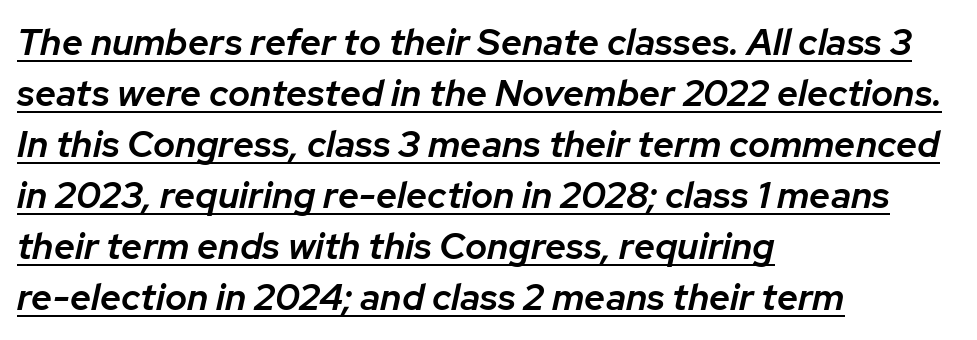
The image shows 37 px semibold type, italic (leaning right); set left-aligned, normal line spacing (1.38x), normal letter spacing, underlined; low stroke contrast and a medium x-height.
